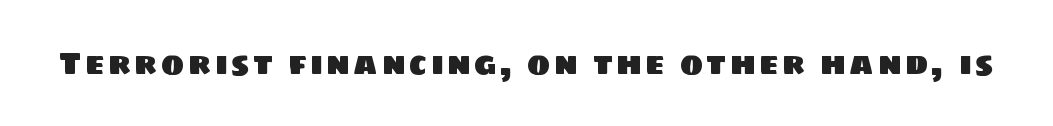
Q: Is the typeface a serif or a sans-serif typeface? A: Sans-serif.
Q: Is the text underlined? A: No.
Q: Width (condensed, normal, or wide)? A: Normal.
Q: Stroke contrast? A: Low.
Q: x-height? A: Large.
Q: Monospaced? A: No.
